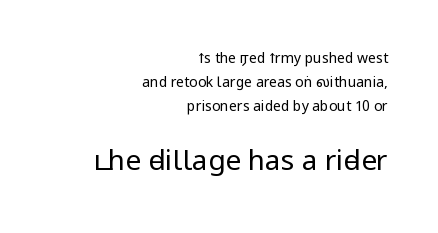
The face used here is rendered with its standard letterfit. The face used here is proportionally spaced, like ordinary book or web type. Does the lettering tilt? It doesn't — this is upright. The foot of each line stays bare and open. Each stroke keeps to a modest, everyday thickness or less. Does the type have serifs? No, each stem ends abruptly.
